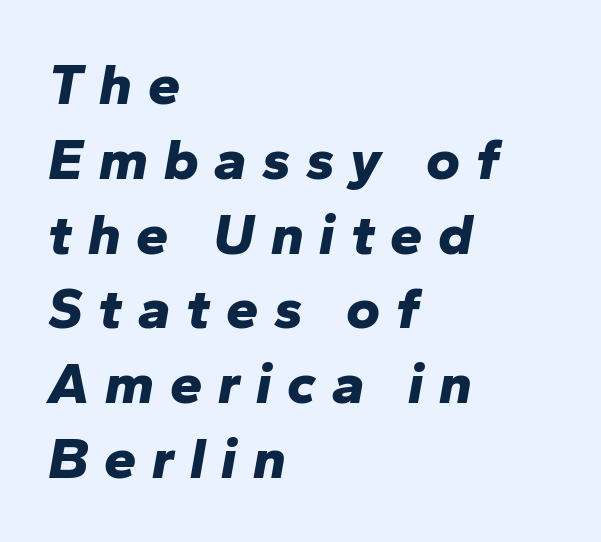
Reading down the block, your eye returns to a fixed left position each line. It's the slanting kind of type. The line-height multiplier appears to be the usual default. Every letter is thick-stroked: bold, no question. Only glyphs here, with clear space below each row.
